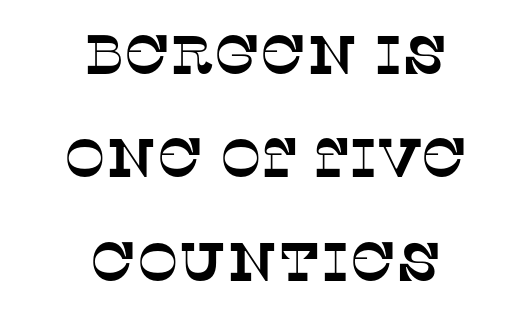
The image shows 55 px serif type; set centered, line spacing 1.88x, normal letter spacing, not underlined; low stroke contrast and a large x-height.
